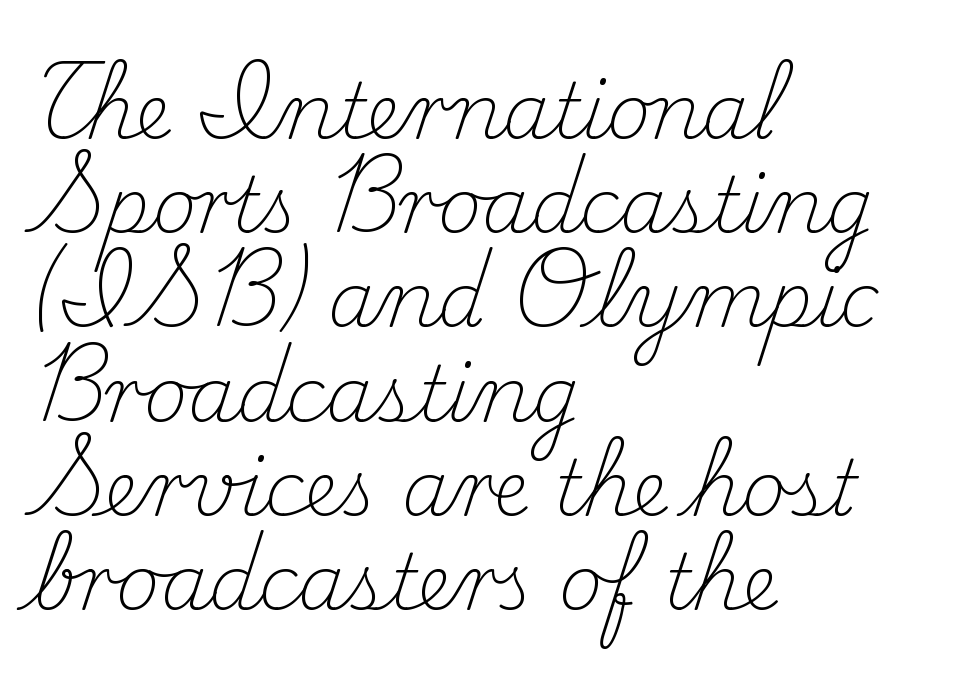
Q: Is the text bold? A: No.
Q: Is the text italic (slanted)? A: Yes.
Q: Is the typeface a serif or a sans-serif typeface? A: Serif.
Q: Is the text underlined? A: No.
Q: How is the paragraph aligned? A: Left-aligned.
Q: Is the spacing between letters normal or unusually wide? A: Normal.
Q: Width (condensed, normal, or wide)? A: Normal.
Q: Stroke contrast? A: Medium.
Q: x-height? A: Small.
Q: Monospaced? A: No.
